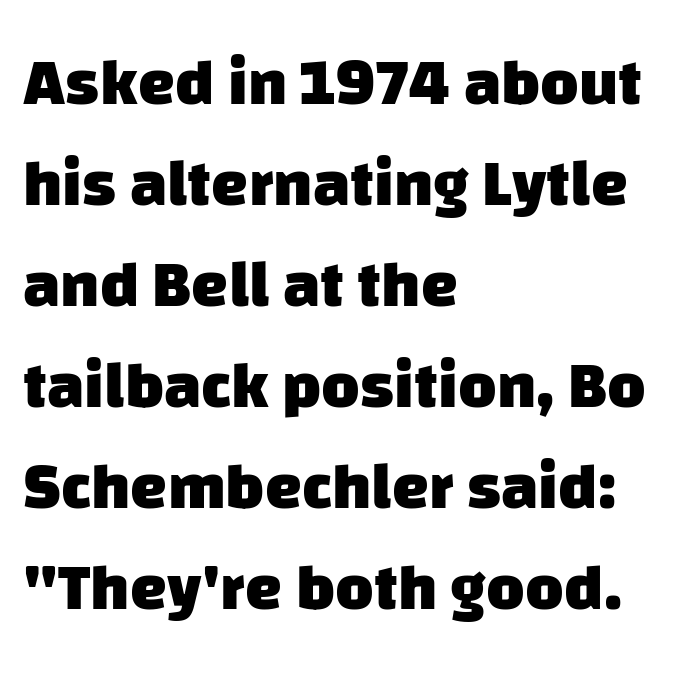
This sample is left-justified, so line endings fall wherever the words run out. The face used here is proportionally spaced, like ordinary book or web type. Just letters on the line, the space beneath them empty. I'd call this a sans setting — the letters go barefoot. Inter-character spacing is left at the font's built-in metrics. Leading: standard.
